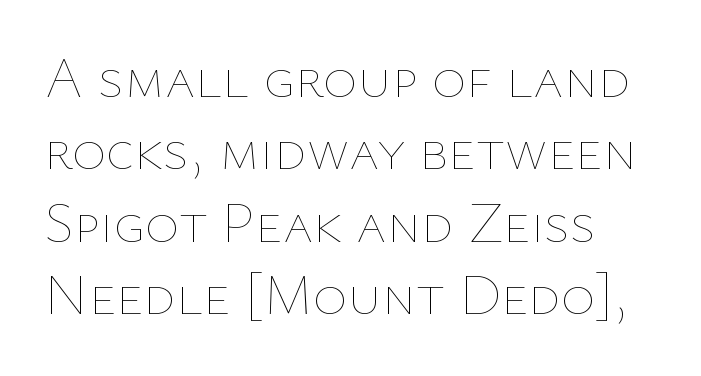
The designer left line spacing at the default. Upright lettering throughout. Lines of text with bare space underneath. A typesetter would call this proportional, since set widths differ per character.
